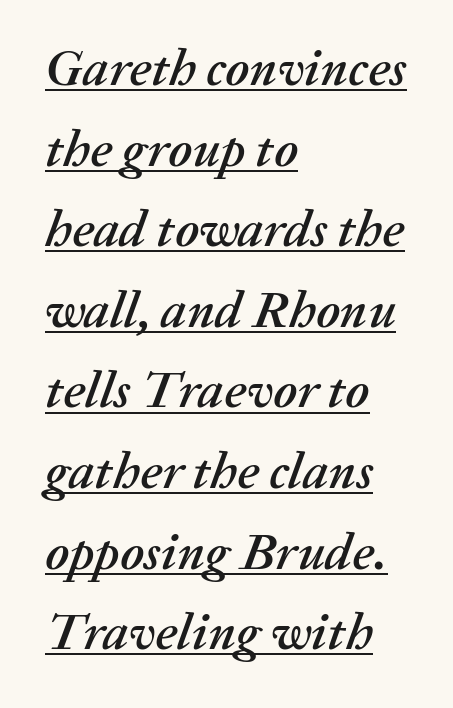
The image shows 52 px text type, italic (leaning right); set left-aligned, normal line spacing (1.55x), normal letter spacing, underlined; medium stroke contrast and a medium x-height.
